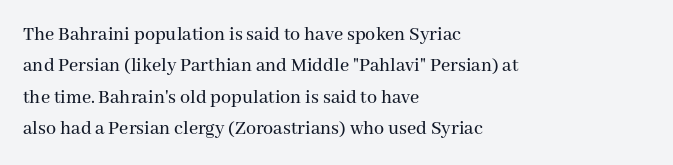
The image shows 20 px text type, upright; set left-aligned, normal line spacing (1.57x), normal letter spacing, not underlined.
